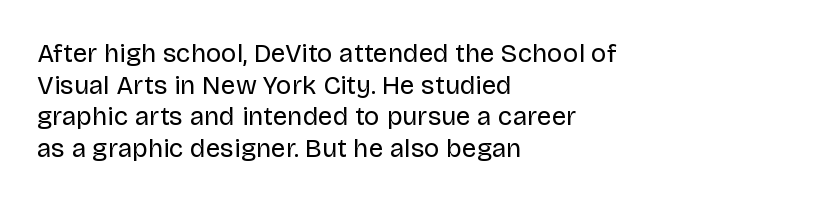
The image shows 26 px text type, upright; set left-aligned, line spacing 1.22x, normal letter spacing, not underlined.
